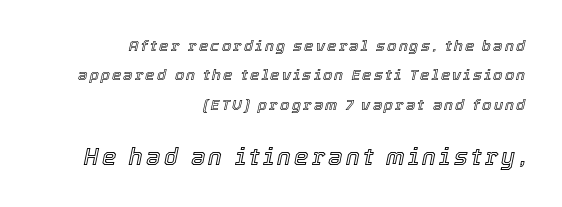
Q: Is the text italic (slanted)? A: Yes, it leans right by about 12 degrees.
Q: Is the text underlined? A: No.
Q: How is the paragraph aligned? A: Right-aligned.
Q: Is the spacing between lines tight, normal or loose? A: Loose.
Q: Which block of text is set in a larger size, the first (top) or the second (bottom)? A: The second (bottom) one.
